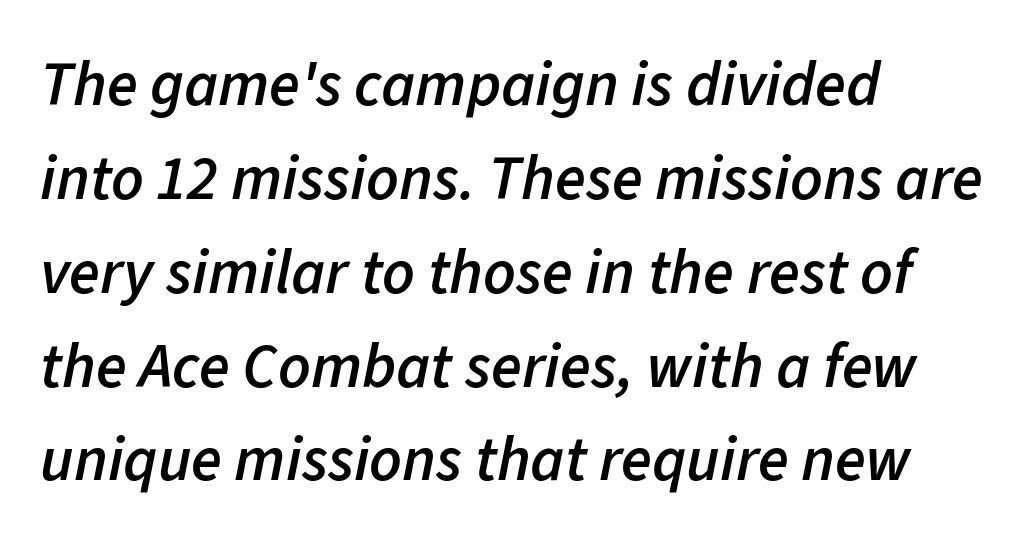
Here the designer chose a conventional face with non-uniform glyph widths. Beneath every word, the page is bare. Is the letter spacing exaggerated? No — it looks like the ordinary default. A student would call this left alignment; a typographer would say flush left, rag right. Honestly, the row spacing looks completely unremarkable. Firm but not heavy-handed strokes: this text is semibold.
